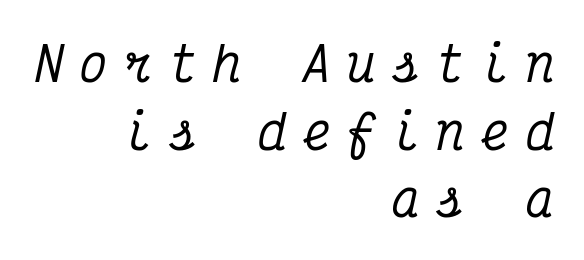
{"serif": "yes", "italic": "yes", "lean": "right", "slant_degrees": 12, "width": "condensed", "stroke_contrast": "medium", "x_height": "medium", "monospaced": "yes", "underline": "no", "align": "right", "line_spacing": "normal", "line_spacing_ratio": 1.44, "letter_spacing": "wide", "letter_spacing_em": 0.35, "glyph_px": 47}
